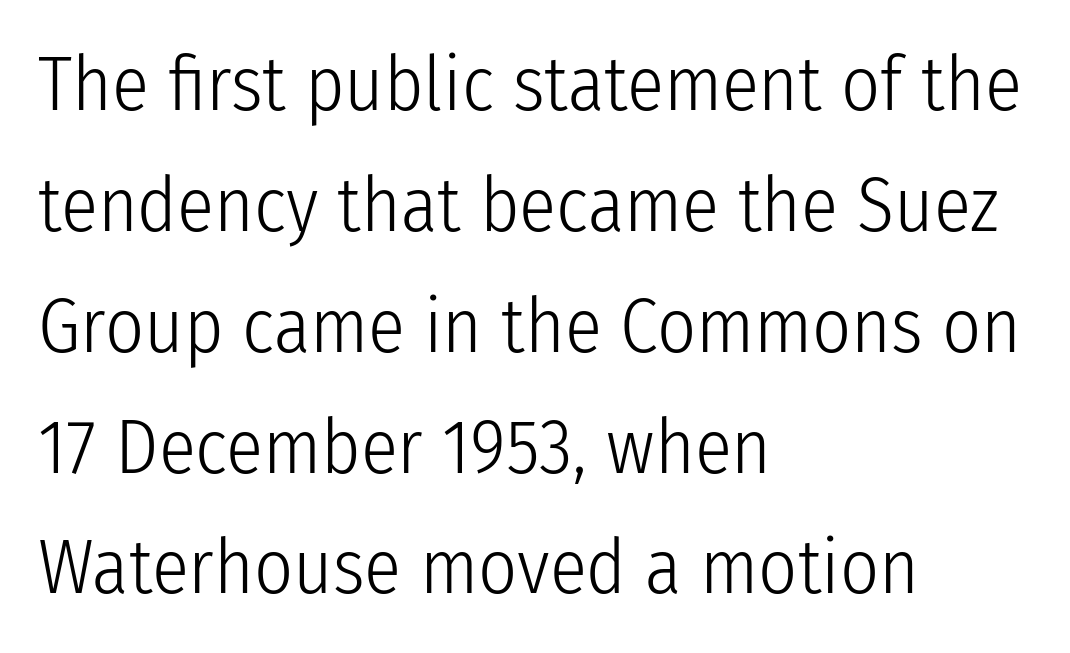
Q: Is the text bold? A: No.
Q: Is the text italic (slanted)? A: No, it is upright.
Q: Is the typeface a serif or a sans-serif typeface? A: Sans-serif.
Q: Is the text underlined? A: No.
Q: How is the paragraph aligned? A: Left-aligned.
Q: Is the spacing between letters normal or unusually wide? A: Normal.
Q: Is the spacing between lines tight, normal or loose? A: Normal.
Q: Width (condensed, normal, or wide)? A: Condensed.
Q: Stroke contrast? A: Low.
Q: x-height? A: Medium.
Q: Monospaced? A: No.
